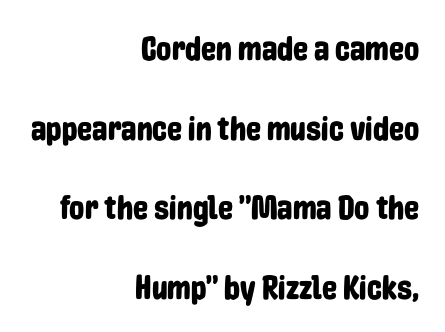
The image shows 34 px condensed sans-serif type, upright; set right-aligned, loose line spacing (2.34x), normal letter spacing, not underlined; low stroke contrast and a medium x-height.
